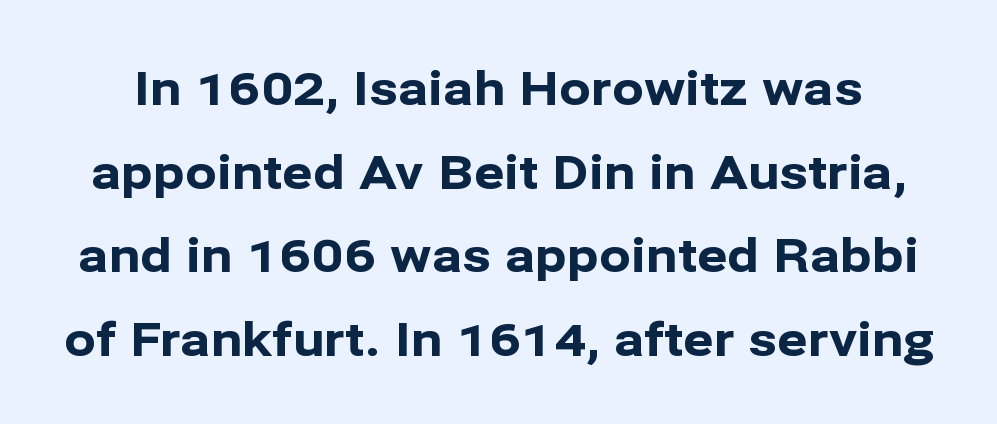
Posture: upright roman. Proportional: the letters do not fall into vertical columns. Caption: standard tracking, unaltered. Weight: bold.
